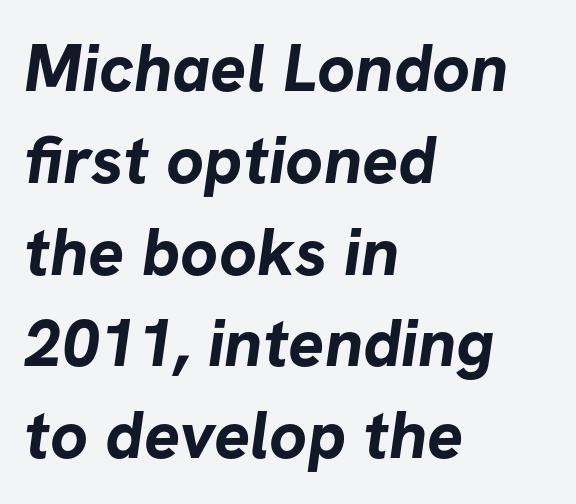
{"serif": "no", "bold": "yes", "weight": "bold", "width": "normal", "stroke_contrast": "low", "x_height": "medium", "monospaced": "no", "underline": "no", "align": "left", "line_spacing": "normal", "line_spacing_ratio": 1.37, "letter_spacing": "normal", "letter_spacing_em": 0.0, "glyph_px": 67}
